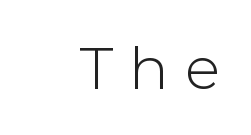
Q: Is the text bold? A: No.
Q: Is the text italic (slanted)? A: No, it is upright.
Q: Is the typeface a serif or a sans-serif typeface? A: Sans-serif.
Q: Is the text underlined? A: No.
Q: How is the paragraph aligned? A: Right-aligned.
Q: Is the spacing between letters normal or unusually wide? A: Unusually wide.
Q: Width (condensed, normal, or wide)? A: Normal.
Q: x-height? A: Medium.
Q: Monospaced? A: No.
